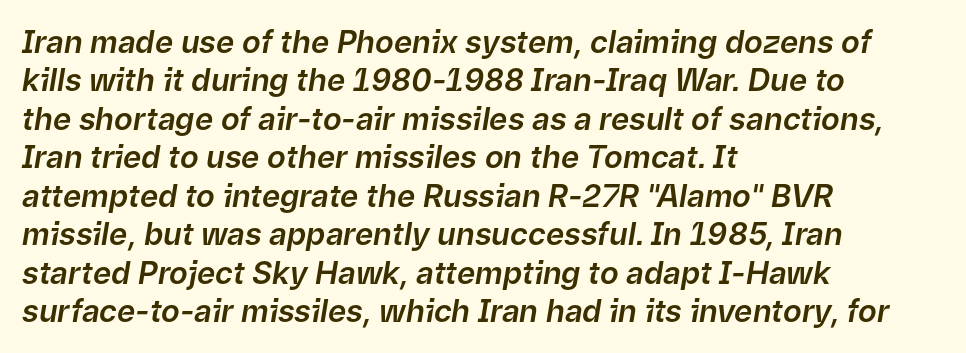
The image shows 31 px text type, italic (leaning right); set left-aligned, line spacing 1.24x, normal letter spacing, not underlined; low stroke contrast and a medium x-height.
